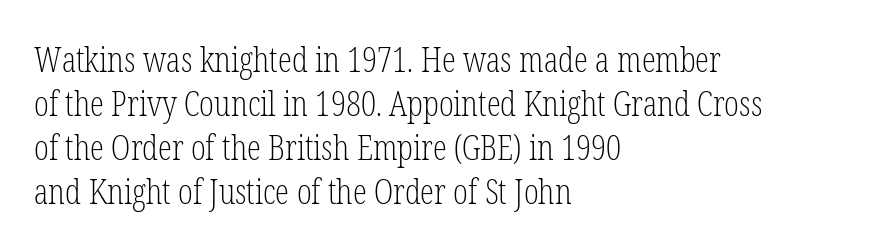
{"serif": "yes", "italic": "no", "bold": "no", "weight": "light", "width": "condensed", "stroke_contrast": "low", "x_height": "medium", "monospaced": "no", "underline": "no", "align": "left", "line_spacing": "normal", "line_spacing_ratio": 1.26, "letter_spacing": "normal", "letter_spacing_em": 0.0, "glyph_px": 35}
